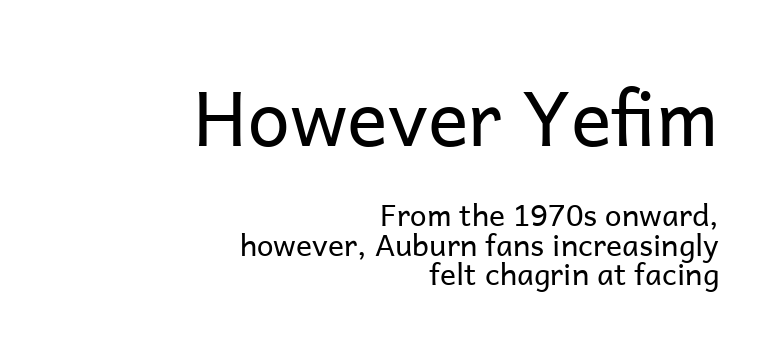
Q: Is the text bold? A: No.
Q: Is the text italic (slanted)? A: No, it is upright.
Q: Is the typeface a serif or a sans-serif typeface? A: Sans-serif.
Q: Is the text underlined? A: No.
Q: How is the paragraph aligned? A: Right-aligned.
Q: Is the spacing between letters normal or unusually wide? A: Normal.
Q: Is the spacing between lines tight, normal or loose? A: Tight.
Q: Which block of text is set in a larger size, the first (top) or the second (bottom)? A: The first (top) one.
Q: Width (condensed, normal, or wide)? A: Normal.
Q: Stroke contrast? A: Low.
Q: x-height? A: Medium.
Q: Monospaced? A: No.
